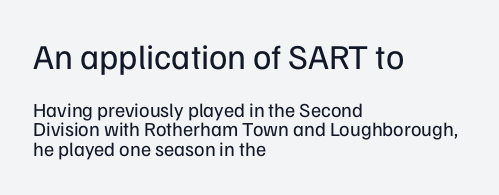
Q: Is the text bold? A: No.
Q: Is the text italic (slanted)? A: No, it is upright.
Q: Is the typeface a serif or a sans-serif typeface? A: Sans-serif.
Q: Is the text underlined? A: No.
Q: How is the paragraph aligned? A: Left-aligned.
Q: Is the spacing between letters normal or unusually wide? A: Normal.
Q: Is the spacing between lines tight, normal or loose? A: Tight.
Q: Which block of text is set in a larger size, the first (top) or the second (bottom)? A: The first (top) one.
Q: Width (condensed, normal, or wide)? A: Normal.
Q: Stroke contrast? A: Low.
Q: x-height? A: Medium.
Q: Monospaced? A: No.
